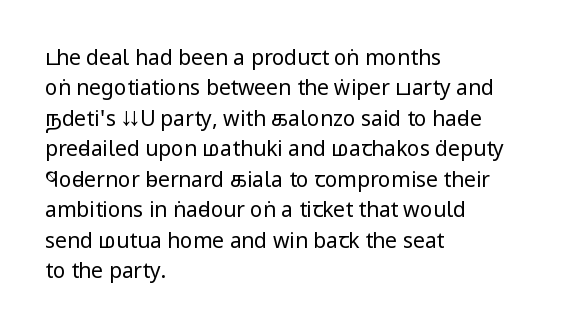
The image shows 21 px text type, upright; set left-aligned, normal line spacing (1.45x), normal letter spacing, not underlined.
